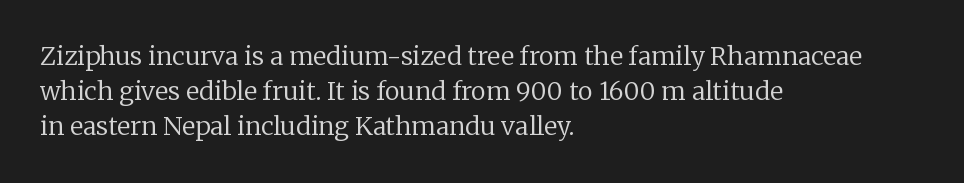
The image shows 25 px text type, upright; set left-aligned, normal line spacing (1.41x), normal letter spacing, not underlined.
